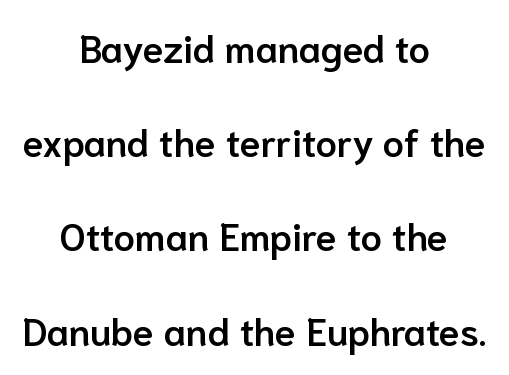
The image shows 38 px semibold sans-serif type, upright; set centered, loose line spacing (2.48x), normal letter spacing, not underlined; low stroke contrast and a medium x-height.
